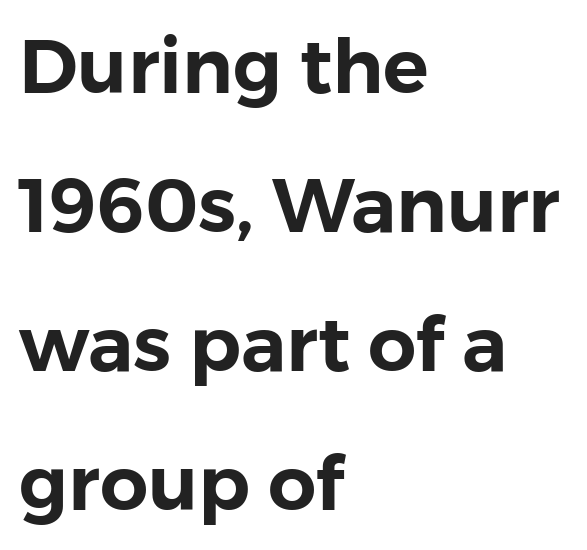
{"serif": "no", "italic": "no", "width": "normal", "x_height": "medium", "monospaced": "no", "underline": "no", "align": "left", "line_spacing_ratio": 1.83, "letter_spacing": "normal", "letter_spacing_em": 0.0, "glyph_px": 76}
